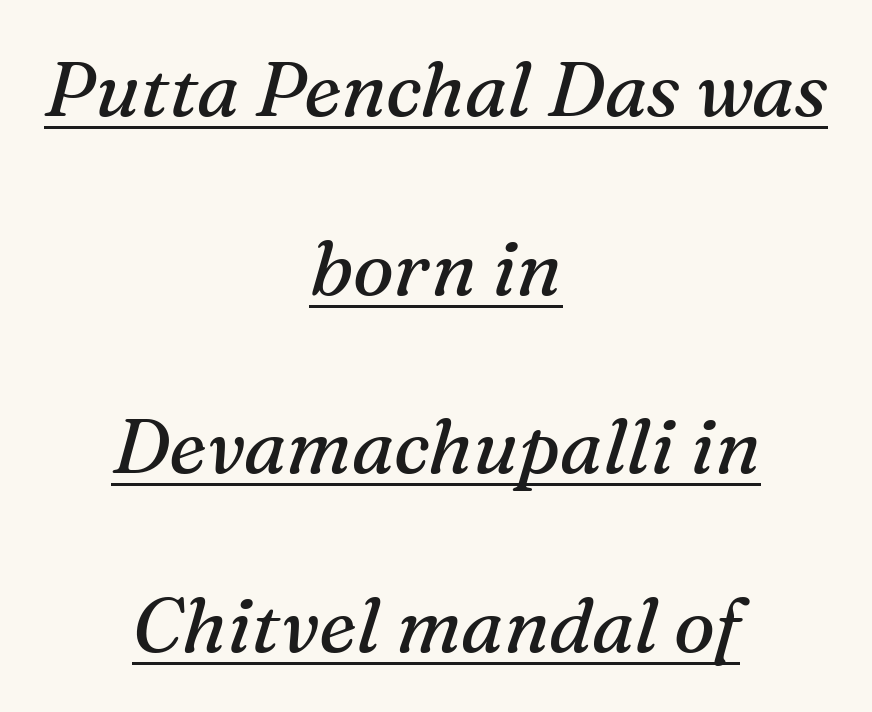
{"serif": "yes", "italic": "yes", "lean": "right", "slant_degrees": 16, "bold": "no", "weight": "regular", "width": "normal", "stroke_contrast": "medium", "x_height": "medium", "monospaced": "no", "underline": "yes", "align": "center", "line_spacing": "loose", "line_spacing_ratio": 2.32, "letter_spacing": "normal", "letter_spacing_em": 0.0, "glyph_px": 77}
